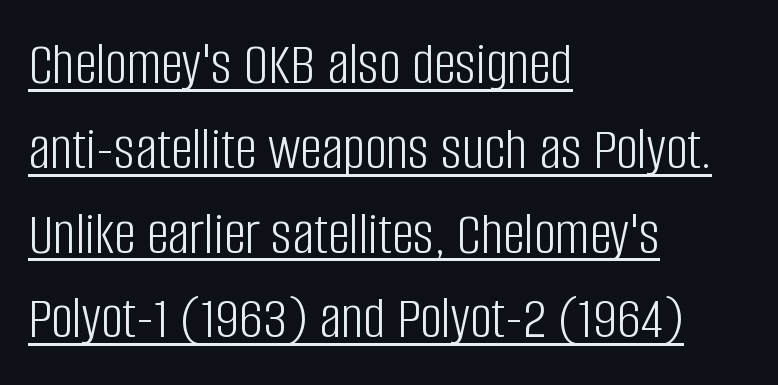
Which margin do the lines hug? The left one — the right edge is uneven. Is this a fixed-width face? No — the glyphs have proportional, varying widths. No feet cap the strokes, marking this as sans-serif type. Each word holds together tightly as a unit, with standard inter-letter gaps. Every character sits straight up, as roman type does.
